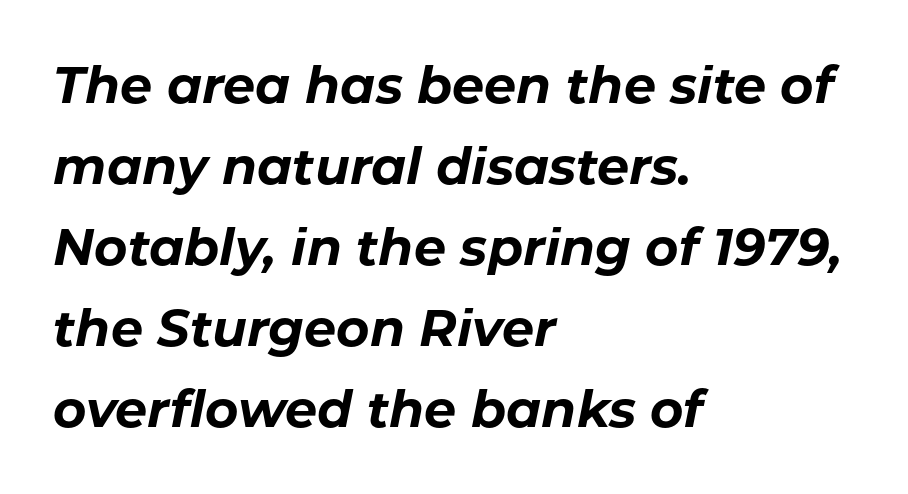
The image shows 51 px bold type, italic (leaning right); set left-aligned, normal line spacing (1.59x), normal letter spacing, not underlined; low stroke contrast and a medium x-height.
